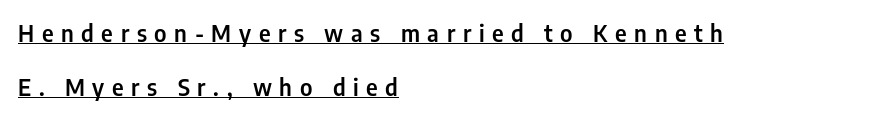
The image shows 23 px text type, upright; set left-aligned, loose line spacing (2.34x), unusually wide letter spacing (+0.33 em), underlined.
